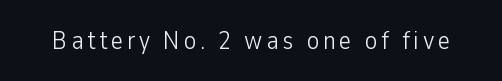
On a weight scale, this lands at 450 or below. The gap between lines stays unmarked. Notice how the stems are strictly vertical — no italics here.
